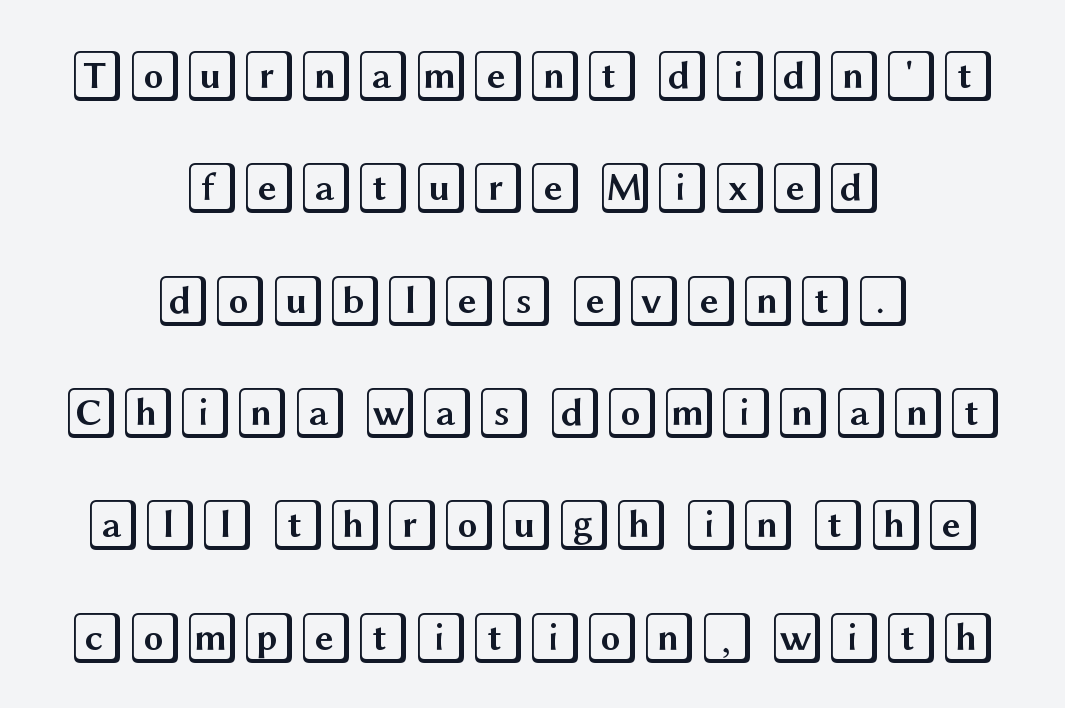
Q: Is the text italic (slanted)? A: No, it is upright.
Q: Is the text underlined? A: No.
Q: How is the paragraph aligned? A: Centered.
Q: Is the spacing between letters normal or unusually wide? A: Normal.
Q: Is the spacing between lines tight, normal or loose? A: Loose.
Q: Width (condensed, normal, or wide)? A: Wide.
Q: x-height? A: Large.
